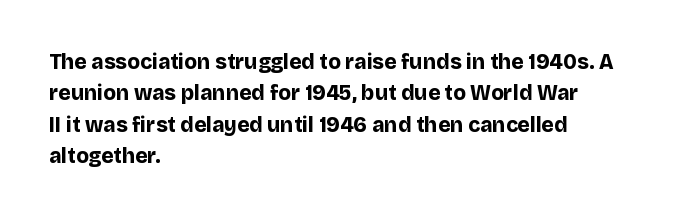
The image shows 21 px bold type, upright; set left-aligned, normal line spacing (1.5x), normal letter spacing, not underlined.
